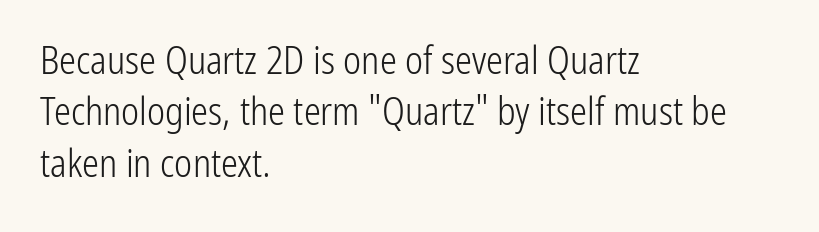
{"serif": "no", "italic": "no", "bold": "no", "weight": "light", "width": "condensed", "stroke_contrast": "low", "x_height": "medium", "monospaced": "no", "underline": "no", "align": "left", "line_spacing": "normal", "line_spacing_ratio": 1.35, "letter_spacing": "normal", "letter_spacing_em": 0.0, "glyph_px": 38}
